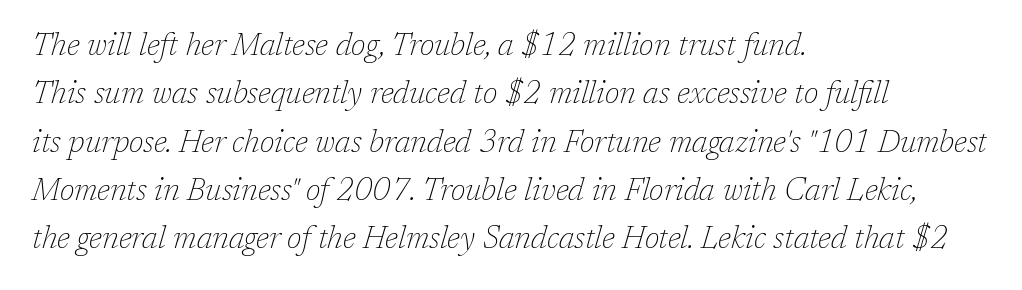
Q: Is the text bold? A: No.
Q: Is the text italic (slanted)? A: Yes, it leans right by about 17 degrees.
Q: Is the typeface a serif or a sans-serif typeface? A: Serif.
Q: Is the text underlined? A: No.
Q: How is the paragraph aligned? A: Left-aligned.
Q: Is the spacing between letters normal or unusually wide? A: Normal.
Q: Is the spacing between lines tight, normal or loose? A: Normal.
Q: Width (condensed, normal, or wide)? A: Normal.
Q: Stroke contrast? A: Low.
Q: x-height? A: Medium.
Q: Monospaced? A: No.
